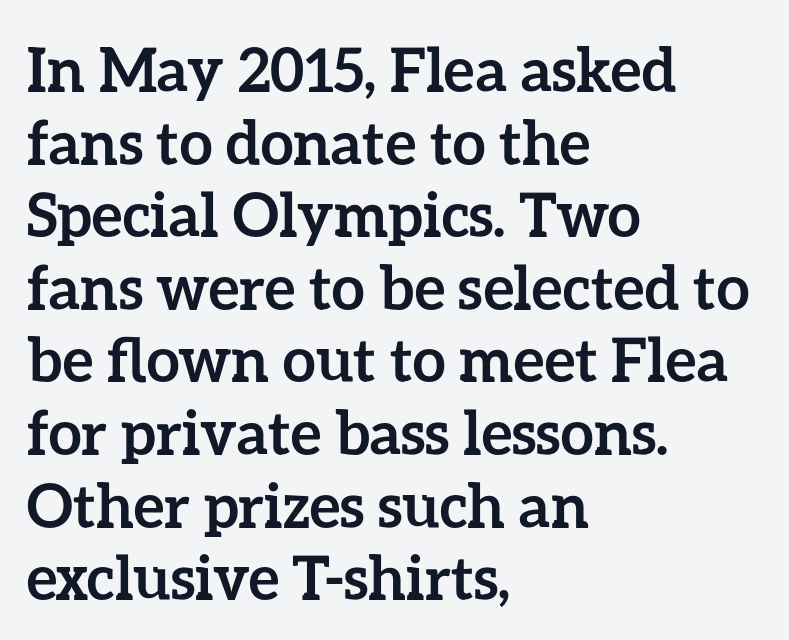
The image shows 60 px semibold type, upright; set left-aligned, line spacing 1.21x, normal letter spacing, not underlined; low stroke contrast and a medium x-height.
